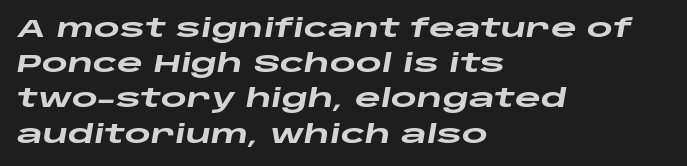
{"italic": "yes", "lean": "right", "slant_degrees": 10, "bold": "yes", "underline": "no", "align": "left", "line_spacing": "normal", "line_spacing_ratio": 1.41, "letter_spacing": "normal", "letter_spacing_em": 0.0, "glyph_px": 25}
